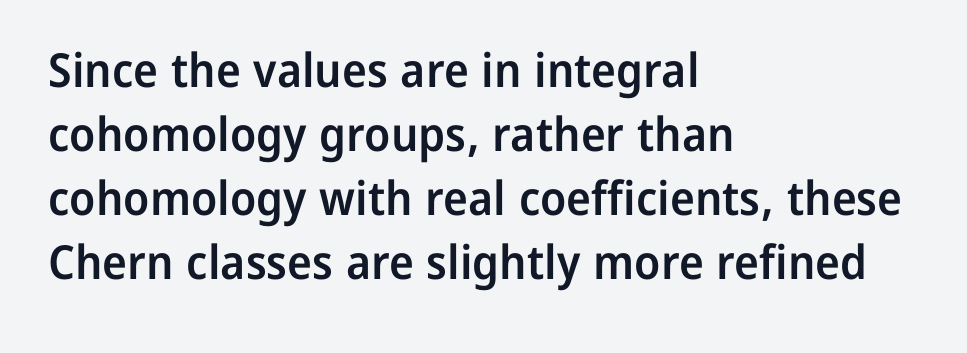
{"serif": "no", "italic": "no", "bold": "semi", "weight": "semibold", "width": "normal", "stroke_contrast": "low", "x_height": "medium", "monospaced": "no", "underline": "no", "align": "left", "line_spacing": "normal", "line_spacing_ratio": 1.36, "letter_spacing": "normal", "letter_spacing_em": 0.0, "glyph_px": 47}
